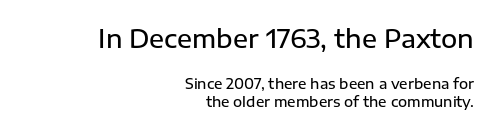
{"italic": "no", "bold": "semi", "underline": "no", "align": "right", "line_spacing": "normal", "line_spacing_ratio": 1.28, "letter_spacing": "normal", "letter_spacing_em": 0.0, "larger_block": "first", "size_ratio": 1.79, "glyph_px": 25}
